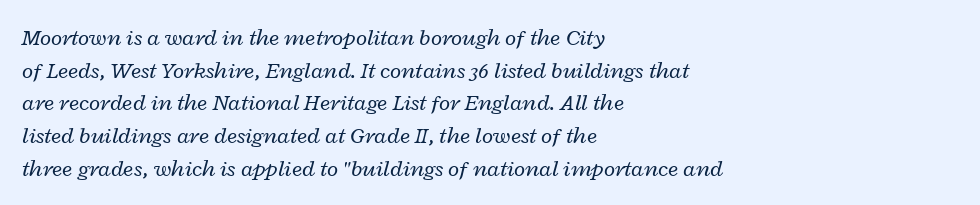
{"italic": "yes", "lean": "right", "slant_degrees": 12, "bold": "no", "underline": "no", "align": "left", "line_spacing": "normal", "line_spacing_ratio": 1.42, "letter_spacing": "normal", "letter_spacing_em": 0.0, "glyph_px": 23}
